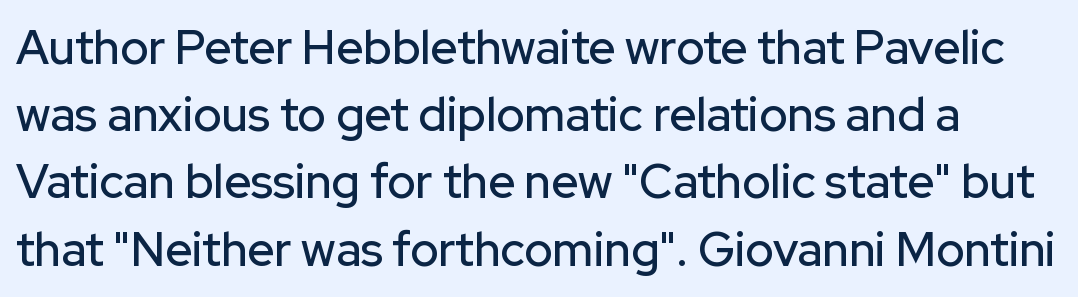
{"serif": "no", "italic": "no", "width": "normal", "stroke_contrast": "low", "x_height": "medium", "monospaced": "no", "underline": "no", "line_spacing": "normal", "line_spacing_ratio": 1.43, "letter_spacing": "normal", "letter_spacing_em": 0.0, "glyph_px": 47}
